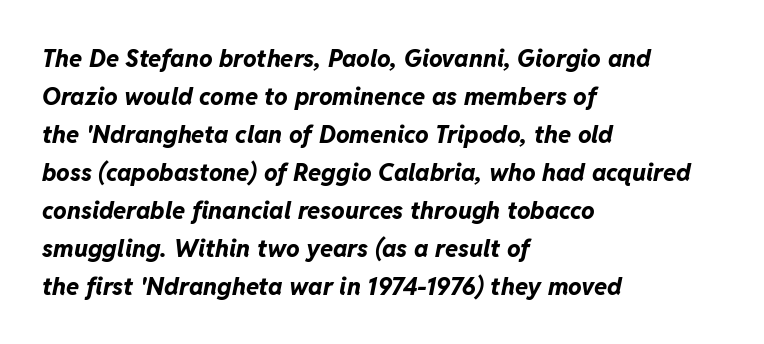
The image shows 24 px bold type, italic (leaning right); set left-aligned, normal line spacing (1.58x), normal letter spacing, not underlined.
